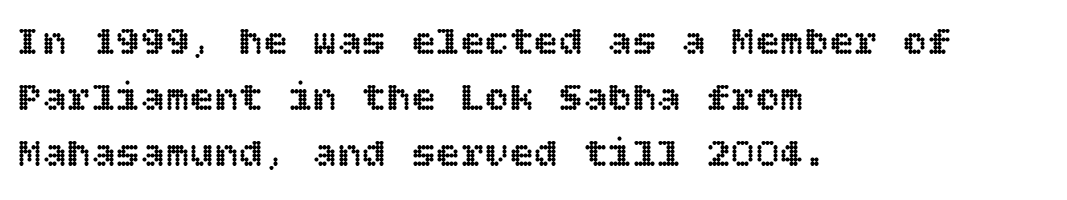
Quick note: not italic, upright. Typeset ragged right — the left edge is the straight one. The line texture is even and compact thanks to regular tracking. Lines of text with bare space underneath. Regarding leading, the lines here are spaced in the standard way.
